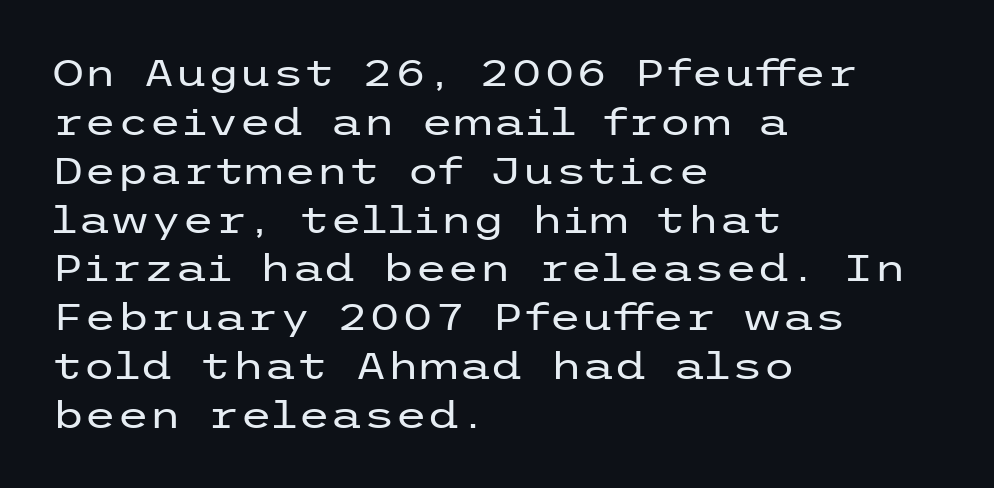
The typeface has the unassuming heft of standard copy or less. The face used here is rendered with its standard letterfit. Upright lettering throughout. Compared with a centered layout, this one pins lines to the left instead.
